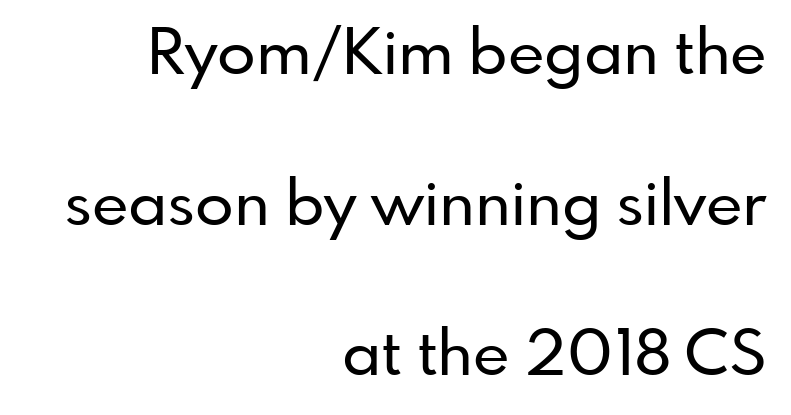
Q: Is the text italic (slanted)? A: No, it is upright.
Q: Is the typeface a serif or a sans-serif typeface? A: Sans-serif.
Q: Is the text underlined? A: No.
Q: How is the paragraph aligned? A: Right-aligned.
Q: Is the spacing between letters normal or unusually wide? A: Normal.
Q: Is the spacing between lines tight, normal or loose? A: Loose.
Q: Width (condensed, normal, or wide)? A: Normal.
Q: Stroke contrast? A: Low.
Q: x-height? A: Small.
Q: Monospaced? A: No.
